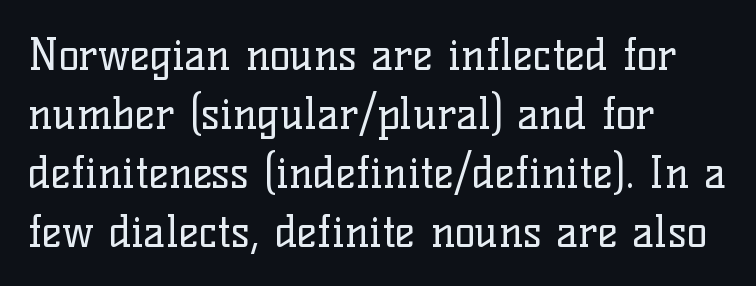
{"serif": "yes", "italic": "no", "bold": "no", "weight": "regular", "width": "normal", "stroke_contrast": "low", "x_height": "medium", "monospaced": "no", "underline": "no", "align": "left", "line_spacing": "normal", "line_spacing_ratio": 1.37, "letter_spacing": "normal", "letter_spacing_em": 0.0, "glyph_px": 43}
